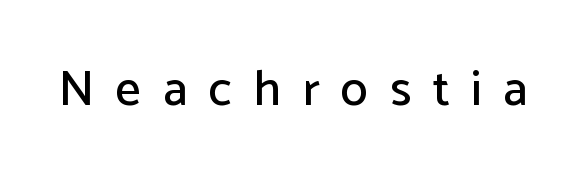
The image shows 50 px sans-serif type, upright; set unusually wide letter spacing (+0.43 em), not underlined; low stroke contrast and a medium x-height.
